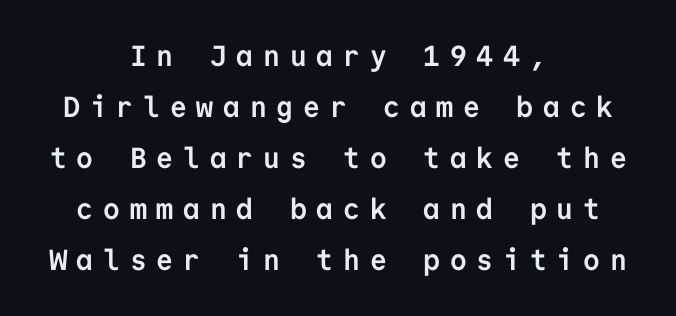
Line starts and ends both wander, symmetrically. Monospaced: the letters line up in strict vertical columns. Does the type have serifs? No, each stem ends abruptly. Descender tails drop into unmarked territory. Compared with typical body copy, the letter spacing here is much looser. On the weight axis this lands at bold, roughly 700.
